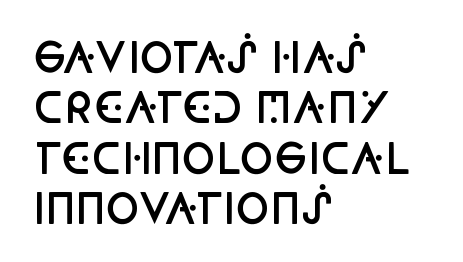
Character widths vary here, with narrow letters taking less room than wide ones. The rendering anchors every line to the left-hand side. The rendering shows plain stroke endings on the letterforms — a sans-serif design. Notice the strokes are somewhat thickened but not fully heavy: this is a semibold. Look at the tracking — it's just the regular setting, nothing added. The font's upright variant was chosen for this text.
